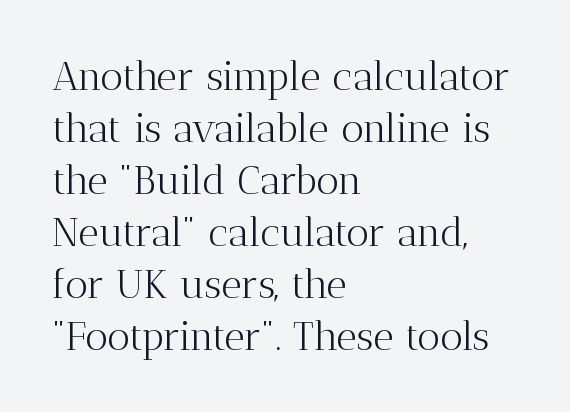
Unbolded letterforms with no extra heft. The characters display serif detailing at their extremities. These lines are rendered in a variable-pitch font. The setting favours the left margin, as ordinary paragraphs usually do.
